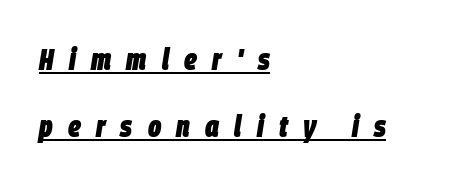
The image shows 31 px heavy, condensed type, italic (leaning right); set left-aligned, loose line spacing (2.16x), unusually wide letter spacing (+0.49 em), underlined; low stroke contrast and a large x-height.
